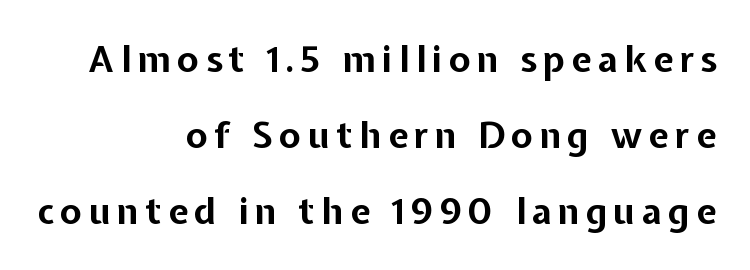
Caption: multi-line text, flush right, ragged left. These lines are rendered in a variable-pitch font. A typesetter would call this leading open, well beyond the default. Lines of text with bare space underneath. The sample has been set heavy, in full bold.
